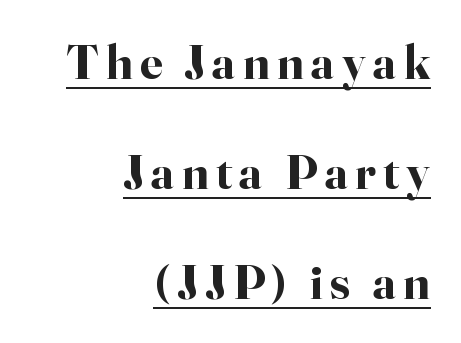
Q: Is the text bold? A: Yes.
Q: Is the text italic (slanted)? A: No, it is upright.
Q: Is the typeface a serif or a sans-serif typeface? A: Serif.
Q: Is the text underlined? A: Yes.
Q: How is the paragraph aligned? A: Right-aligned.
Q: Is the spacing between lines tight, normal or loose? A: Loose.
Q: Width (condensed, normal, or wide)? A: Normal.
Q: Stroke contrast? A: High.
Q: x-height? A: Small.
Q: Monospaced? A: No.
